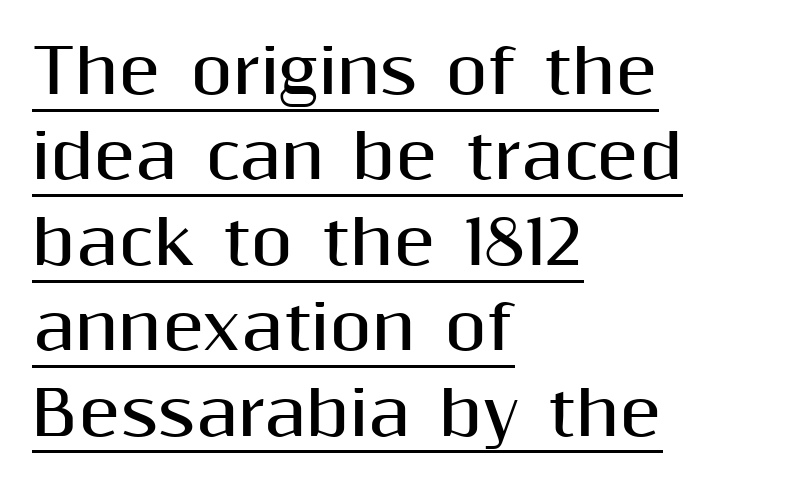
If you measured baseline to baseline, you'd find a middling distance. Unlike a traditional serif, this face leaves its strokes unadorned. This sample uses plain, unmodified letter spacing. Line starts are locked; line ends wander. Unlike italic type, these characters show no tilt at all.
